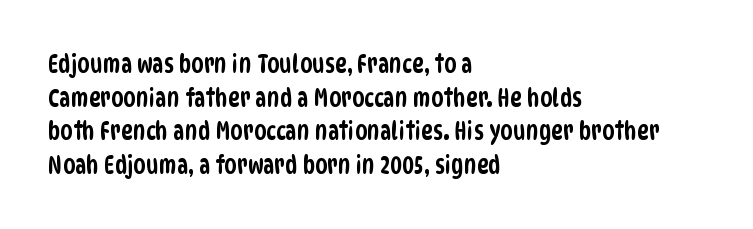
Q: Is the text underlined? A: No.
Q: How is the paragraph aligned? A: Left-aligned.
Q: Is the spacing between letters normal or unusually wide? A: Normal.
Q: Is the spacing between lines tight, normal or loose? A: Normal.
